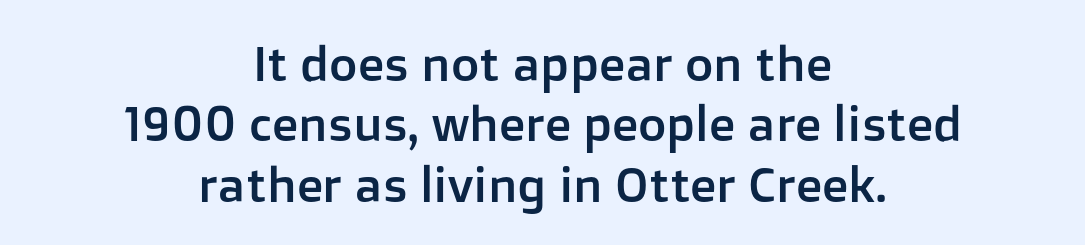
The image shows 49 px sans-serif type, upright; set centered, line spacing 1.23x, normal letter spacing, not underlined; low stroke contrast and a medium x-height.
